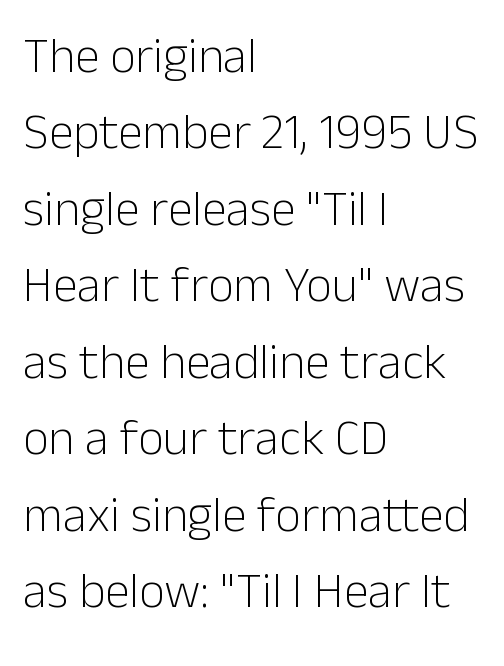
Q: Is the text bold? A: No.
Q: Is the text italic (slanted)? A: No, it is upright.
Q: Is the typeface a serif or a sans-serif typeface? A: Sans-serif.
Q: Is the text underlined? A: No.
Q: How is the paragraph aligned? A: Left-aligned.
Q: Is the spacing between letters normal or unusually wide? A: Normal.
Q: Is the spacing between lines tight, normal or loose? A: Normal.
Q: Width (condensed, normal, or wide)? A: Normal.
Q: Stroke contrast? A: Low.
Q: x-height? A: Medium.
Q: Monospaced? A: No.
